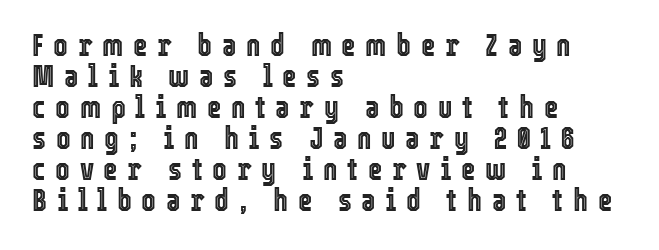
Q: Is the text italic (slanted)? A: No, it is upright.
Q: Is the text underlined? A: No.
Q: How is the paragraph aligned? A: Left-aligned.
Q: Is the spacing between letters normal or unusually wide? A: Unusually wide.
Q: Is the spacing between lines tight, normal or loose? A: Tight.
Q: Width (condensed, normal, or wide)? A: Condensed.
Q: x-height? A: Medium.
Q: Monospaced? A: No.
